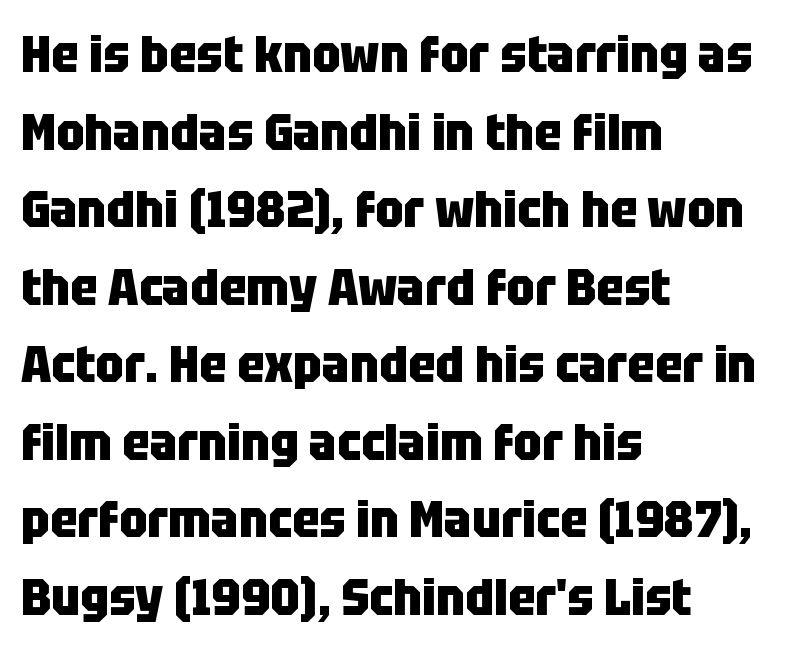
{"serif": "no", "italic": "no", "bold": "yes", "weight": "heavy", "width": "condensed", "stroke_contrast": "low", "x_height": "large", "monospaced": "no", "underline": "no", "align": "left", "line_spacing": "normal", "line_spacing_ratio": 1.52, "letter_spacing": "normal", "letter_spacing_em": 0.0, "glyph_px": 51}
